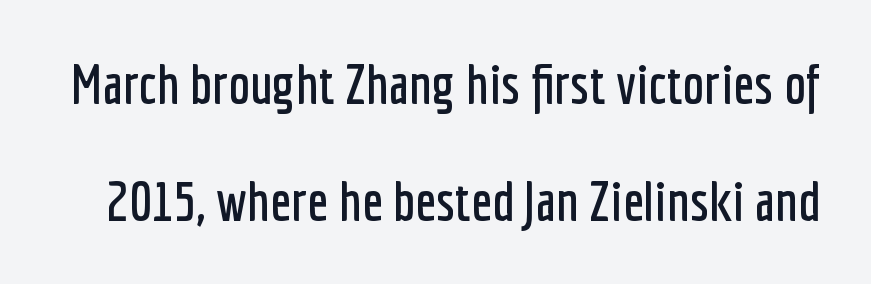
{"serif": "no", "italic": "no", "width": "condensed", "stroke_contrast": "low", "x_height": "medium", "monospaced": "no", "underline": "no", "line_spacing": "loose", "line_spacing_ratio": 2.13, "letter_spacing": "normal", "letter_spacing_em": 0.0, "glyph_px": 55}
